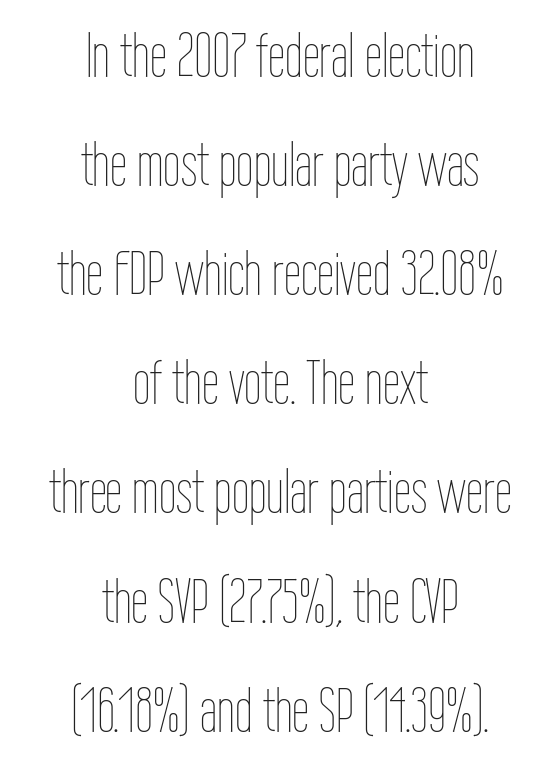
Layout note: lines centered. Words appear dense and cohesive because spacing is normal. Each letter keeps its own natural width here, so spacing adapts to shape. The type sits square on the baseline with zero lean. The baseline area is clear. Summary of weight: not heavy and not bold.
